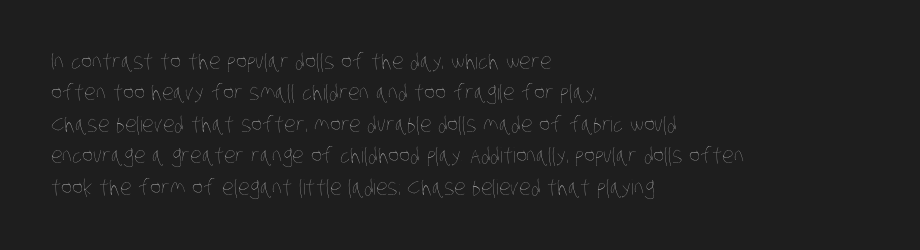
Horizontal alignment here is leftward, the default for most running prose. Inter-character spacing is left at the font's built-in metrics. The typeface has the unassuming heft of standard copy or less. Descender tails drop into unmarked territory. This sample keeps an unexceptional amount of space between lines.
